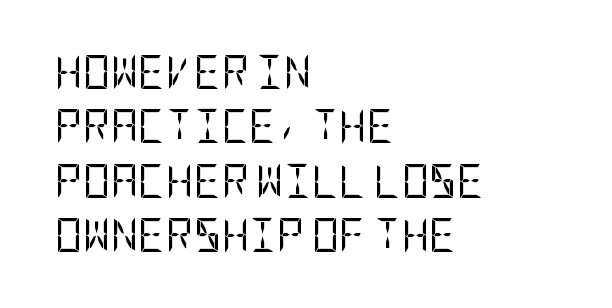
Q: Is the text bold? A: No.
Q: Is the text italic (slanted)? A: No, it is upright.
Q: Is the typeface a serif or a sans-serif typeface? A: Sans-serif.
Q: Is the text underlined? A: No.
Q: How is the paragraph aligned? A: Left-aligned.
Q: Is the spacing between letters normal or unusually wide? A: Normal.
Q: Is the spacing between lines tight, normal or loose? A: Normal.
Q: Width (condensed, normal, or wide)? A: Condensed.
Q: Stroke contrast? A: Low.
Q: x-height? A: Large.
